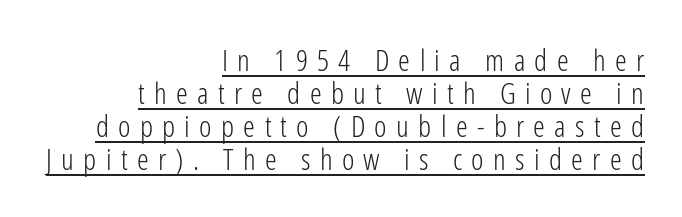
Q: Is the text bold? A: No.
Q: Is the text italic (slanted)? A: No, it is upright.
Q: Is the typeface a serif or a sans-serif typeface? A: Sans-serif.
Q: Is the text underlined? A: Yes.
Q: How is the paragraph aligned? A: Right-aligned.
Q: Is the spacing between letters normal or unusually wide? A: Unusually wide.
Q: Is the spacing between lines tight, normal or loose? A: Tight.
Q: Width (condensed, normal, or wide)? A: Condensed.
Q: Stroke contrast? A: Low.
Q: x-height? A: Medium.
Q: Monospaced? A: No.
